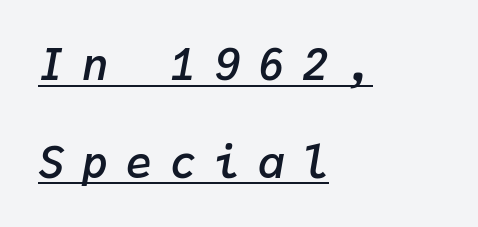
If you drew a ruler down the left edge, every line would touch it. What weight is shown? A semibold, between regular and bold. Spacing between characters has been opened up far beyond the box default. One glance says open: line gaps are wider than usual. Notice how the stems are inclined rather than vertical — that's the hallmark of italics.
